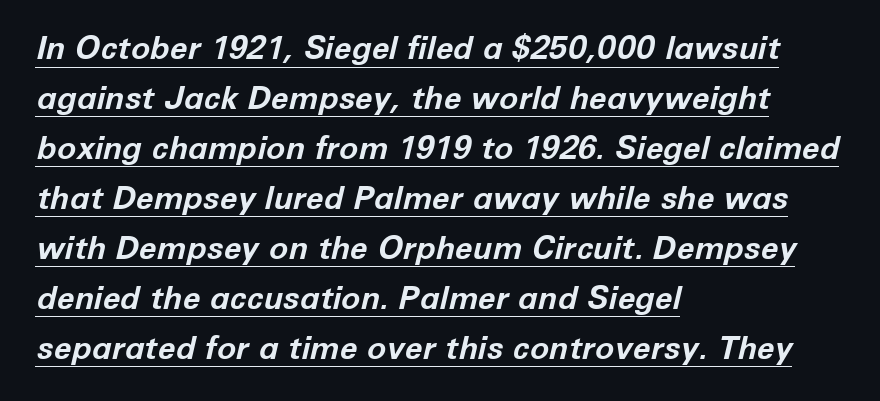
Q: Is the text bold? A: Yes.
Q: Is the text italic (slanted)? A: Yes, it leans right by about 12 degrees.
Q: Is the text underlined? A: Yes.
Q: How is the paragraph aligned? A: Left-aligned.
Q: Is the spacing between letters normal or unusually wide? A: Normal.
Q: Is the spacing between lines tight, normal or loose? A: Normal.
Q: Width (condensed, normal, or wide)? A: Normal.
Q: Stroke contrast? A: Low.
Q: x-height? A: Medium.
Q: Monospaced? A: No.
